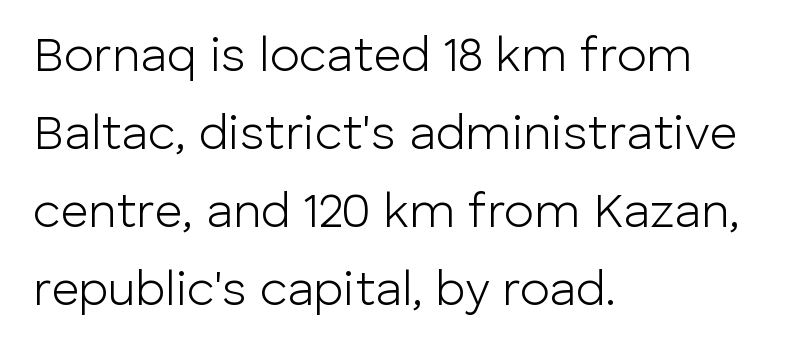
The image shows 49 px light sans-serif type, upright; set left-aligned, normal line spacing (1.59x), normal letter spacing, not underlined; low stroke contrast and a medium x-height.
